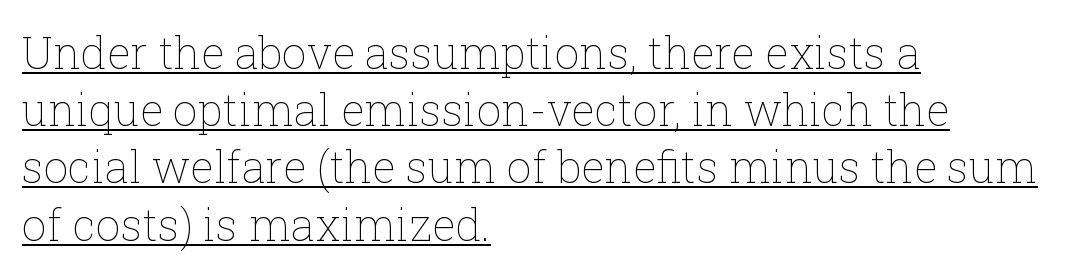
All the whitespace from short lines collects on the right. Unlike italic type, these characters show no tilt at all. No heavy texture on the line: the type isn't bold. Note the varied advance widths — an 'i' is clearly narrower than an 'm'. If you measured baseline to baseline, you'd find a middling distance.
